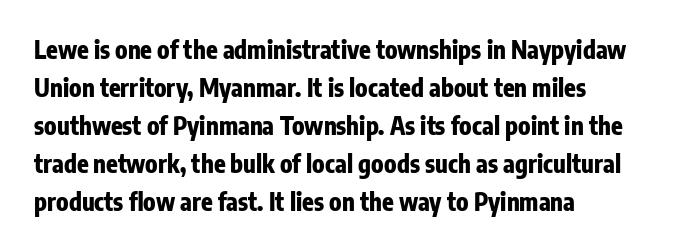
The image shows 24 px bold type, upright; set left-aligned, normal line spacing (1.58x), normal letter spacing, not underlined.
